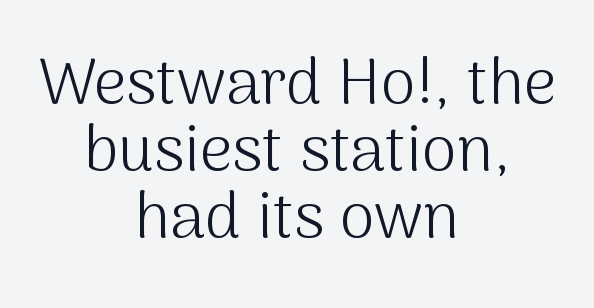
{"serif": "no", "italic": "no", "bold": "no", "weight": "light", "width": "normal", "stroke_contrast": "medium", "x_height": "medium", "monospaced": "no", "underline": "no", "align": "center", "line_spacing": "tight", "line_spacing_ratio": 1.05, "letter_spacing": "normal", "letter_spacing_em": 0.0, "glyph_px": 64}
